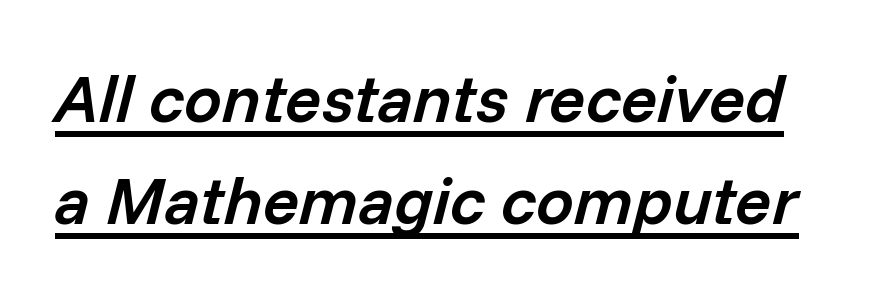
Vertically, the passage feels balanced, rows spaced as you'd expect. These lines carry some extra weight — a demibold, not a full bold. The face used here appears with an underline applied. Spacing verdict: proportional, widths tailored to each character. Characters are canted at an angle relative to the baseline's perpendicular.
